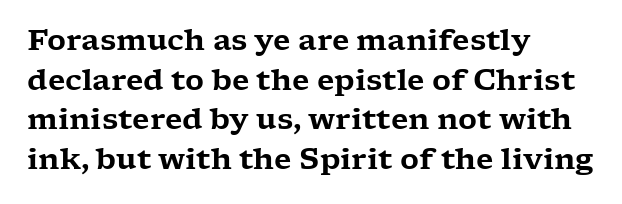
Q: Is the text italic (slanted)? A: No, it is upright.
Q: Is the typeface a serif or a sans-serif typeface? A: Serif.
Q: Is the text underlined? A: No.
Q: How is the paragraph aligned? A: Left-aligned.
Q: Is the spacing between letters normal or unusually wide? A: Normal.
Q: Is the spacing between lines tight, normal or loose? A: Normal.
Q: Width (condensed, normal, or wide)? A: Wide.
Q: Stroke contrast? A: Low.
Q: x-height? A: Medium.
Q: Monospaced? A: No.
